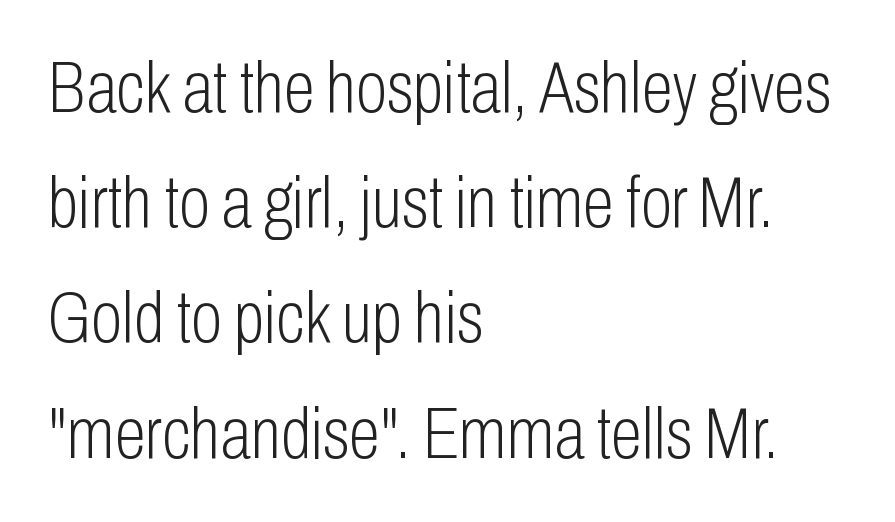
{"serif": "no", "italic": "no", "bold": "no", "weight": "light", "width": "condensed", "stroke_contrast": "low", "x_height": "medium", "monospaced": "no", "underline": "no", "align": "left", "line_spacing": "normal", "line_spacing_ratio": 1.6, "letter_spacing": "normal", "letter_spacing_em": 0.0, "glyph_px": 72}
